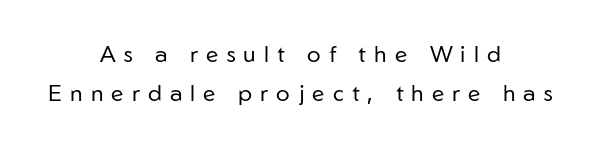
The image shows 23 px text type, upright; set centered, normal line spacing (1.7x), unusually wide letter spacing (+0.35 em), not underlined.
